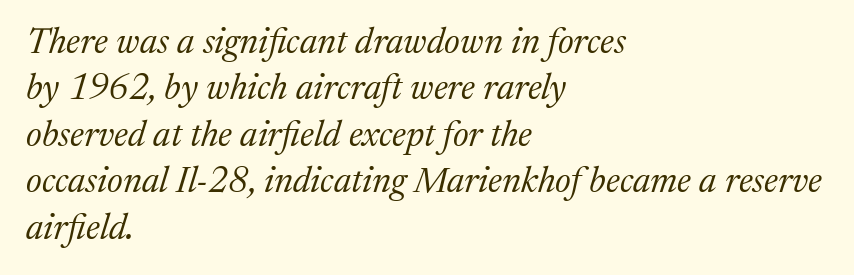
The image shows 36 px regular-weight serif type, italic (leaning right); set left-aligned, normal line spacing (1.29x), normal letter spacing, not underlined; medium stroke contrast and a medium x-height.
